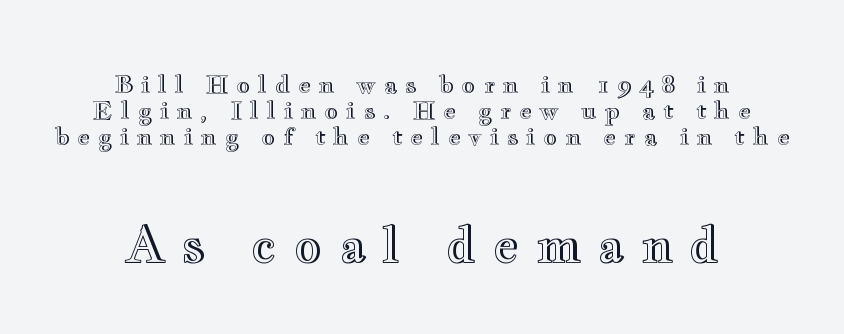
The block of text is dense from top to bottom, with scant space between rows. The rendering uses natural spacing where letterforms have individual widths. Look at the tracking — it's clearly loosened, letters drifting apart. Ascenders rise straight up at ninety degrees.
